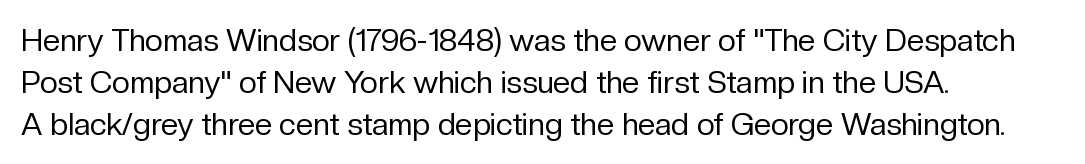
Q: Is the text bold? A: No.
Q: Is the text italic (slanted)? A: No, it is upright.
Q: Is the typeface a serif or a sans-serif typeface? A: Sans-serif.
Q: Is the text underlined? A: No.
Q: How is the paragraph aligned? A: Left-aligned.
Q: Is the spacing between letters normal or unusually wide? A: Normal.
Q: Is the spacing between lines tight, normal or loose? A: Normal.
Q: Width (condensed, normal, or wide)? A: Normal.
Q: Stroke contrast? A: Low.
Q: x-height? A: Medium.
Q: Monospaced? A: No.
